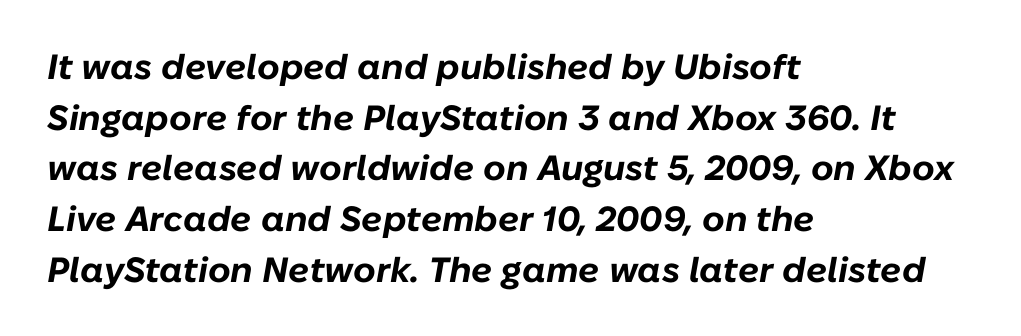
The letters are bold, with thick, heavy strokes. The passage shown is typed in a proportional face where columns would drift. The rendering anchors every line to the left-hand side. Rows of type keep a routine distance in the vertical direction.
